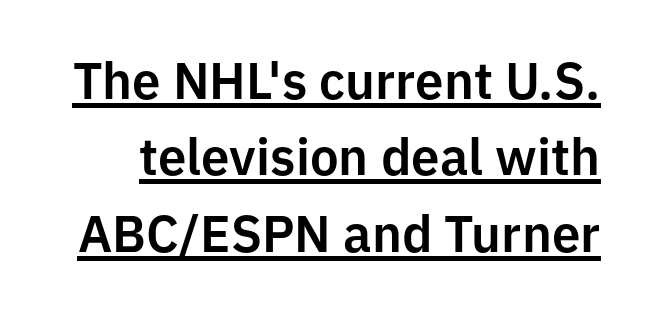
This sample has the flowing, uneven cadence of proportional lettering. In terms of letterspacing, this is plain default setting. The vertical gap from one line to the next is medium. Posture: vertical.
